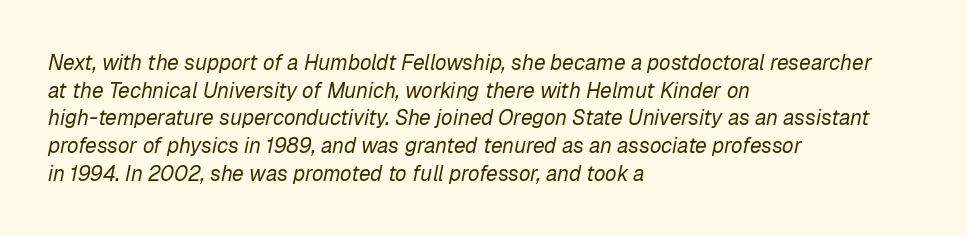
{"italic": "yes", "lean": "right", "slant_degrees": 12, "bold": "no", "underline": "no", "align": "left", "line_spacing": "normal", "line_spacing_ratio": 1.32, "letter_spacing": "normal", "letter_spacing_em": 0.0, "glyph_px": 21}
